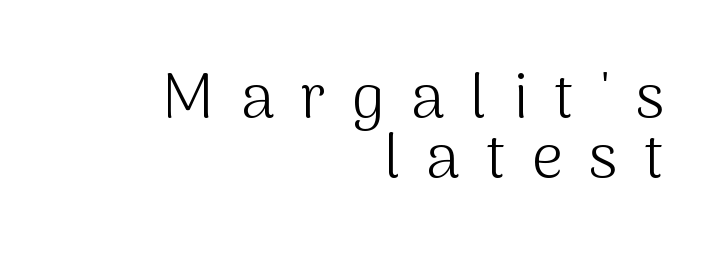
{"serif": "no", "italic": "no", "bold": "no", "weight": "light", "width": "normal", "stroke_contrast": "medium", "x_height": "medium", "monospaced": "no", "underline": "no", "align": "right", "line_spacing": "tight", "line_spacing_ratio": 0.98, "letter_spacing": "wide", "letter_spacing_em": 0.43, "glyph_px": 61}
